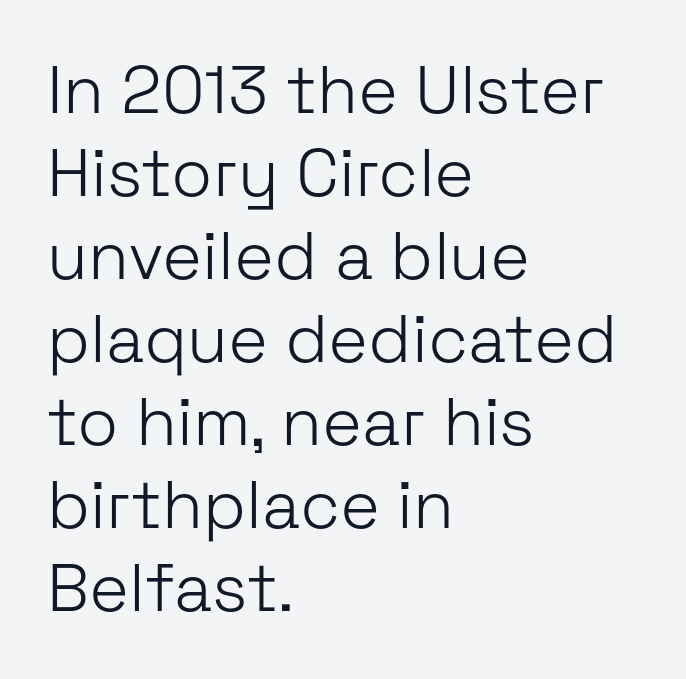
The image shows 67 px light sans-serif type, upright; set left-aligned, line spacing 1.24x, normal letter spacing, not underlined; low stroke contrast and a medium x-height.
